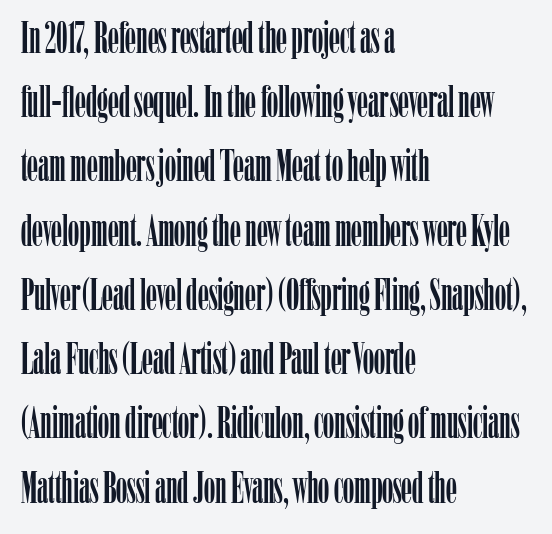
Looks like regular typesetting: each glyph gets only the width it needs. This sample uses plain, unmodified letter spacing. Students, observe: this is what conventionally led text looks like. The rendering anchors every line to the left-hand side.
